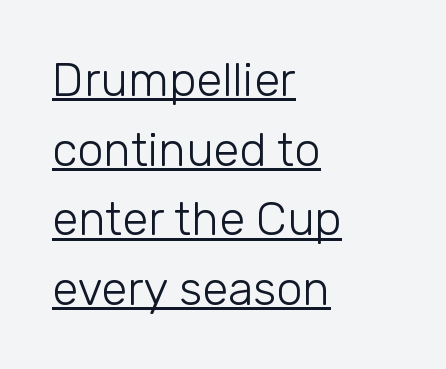
The image shows 47 px light sans-serif type, upright; set left-aligned, normal line spacing (1.48x), normal letter spacing, underlined; low stroke contrast and a medium x-height.
